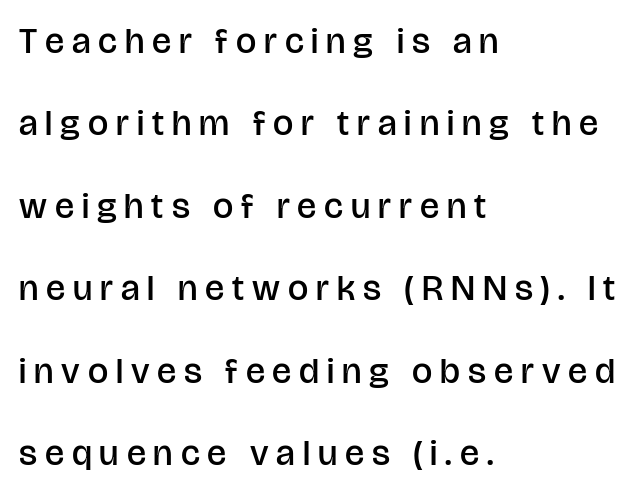
{"serif": "no", "italic": "no", "bold": "semi", "weight": "semibold", "width": "normal", "stroke_contrast": "low", "x_height": "large", "monospaced": "no", "underline": "no", "align": "left", "line_spacing": "loose", "line_spacing_ratio": 2.29, "letter_spacing": "wide", "letter_spacing_em": 0.22, "glyph_px": 36}
